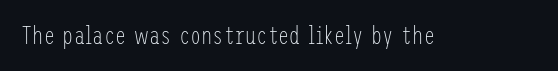
The image shows 25 px text type, upright; set normal letter spacing, not underlined.
